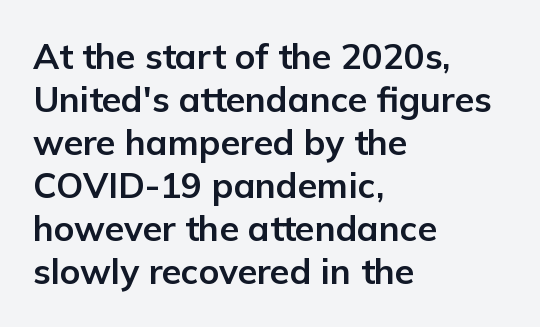
The image shows 35 px bold sans-serif type, upright; set left-aligned, line spacing 1.23x, normal letter spacing, not underlined; low stroke contrast and a medium x-height.
